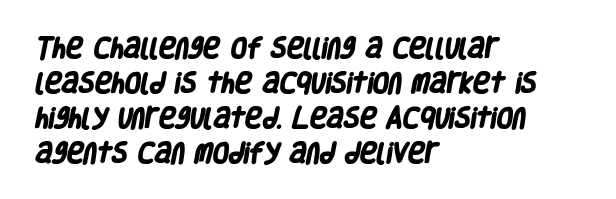
Q: Is the text bold? A: Yes.
Q: Is the text underlined? A: No.
Q: How is the paragraph aligned? A: Left-aligned.
Q: Is the spacing between letters normal or unusually wide? A: Normal.
Q: Is the spacing between lines tight, normal or loose? A: Normal.
